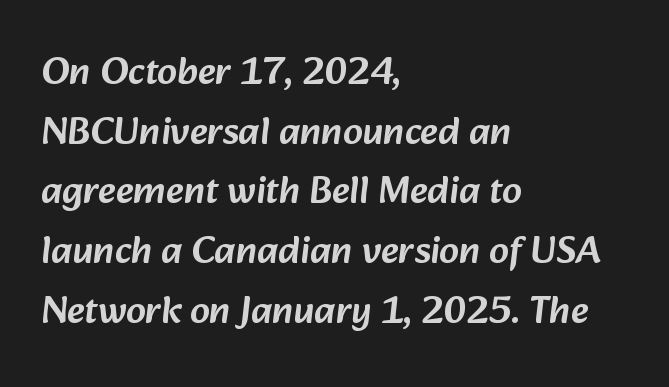
The image shows 39 px sans-serif type; set left-aligned, normal line spacing (1.53x), normal letter spacing, not underlined; low stroke contrast and a medium x-height.
